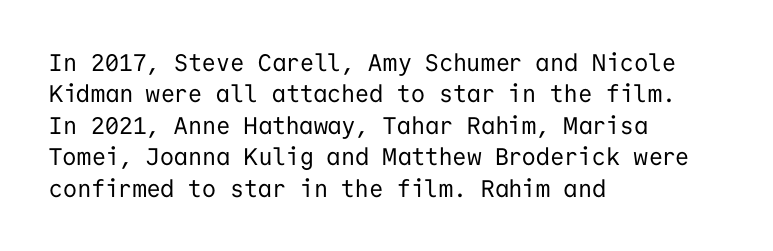
Q: Is the text bold? A: No.
Q: Is the text italic (slanted)? A: No, it is upright.
Q: Is the text underlined? A: No.
Q: How is the paragraph aligned? A: Left-aligned.
Q: Is the spacing between letters normal or unusually wide? A: Normal.
Q: Is the spacing between lines tight, normal or loose? A: Normal.
